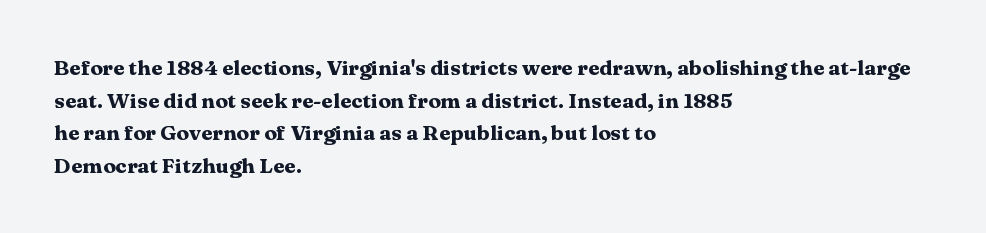
Q: Is the text bold? A: Yes.
Q: Is the text italic (slanted)? A: No, it is upright.
Q: Is the text underlined? A: No.
Q: How is the paragraph aligned? A: Left-aligned.
Q: Is the spacing between letters normal or unusually wide? A: Normal.
Q: Is the spacing between lines tight, normal or loose? A: Normal.
